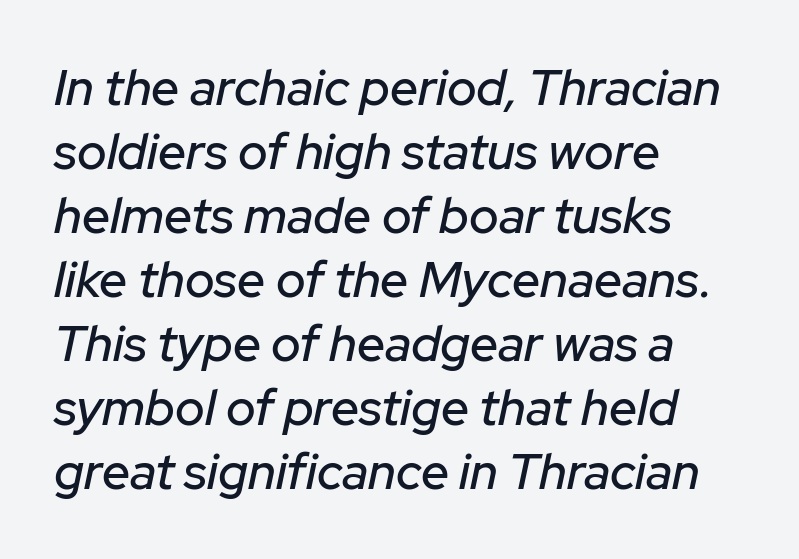
Slant detected: the letters are inclined. Here the designer chose a conventional face with non-uniform glyph widths. Tracking value appears to be zero — textbook default spacing. This block has exactly the height ordinary leading produces. Nobody drew a line under any word here.
